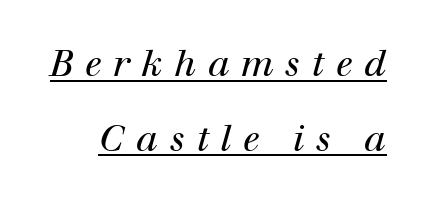
Summary of weight: not heavy and not bold. Each letter's strokes conclude with small projecting serifs. Decoration check: the copy is underlined. Someone cranked the tracking dial way up on this one.
